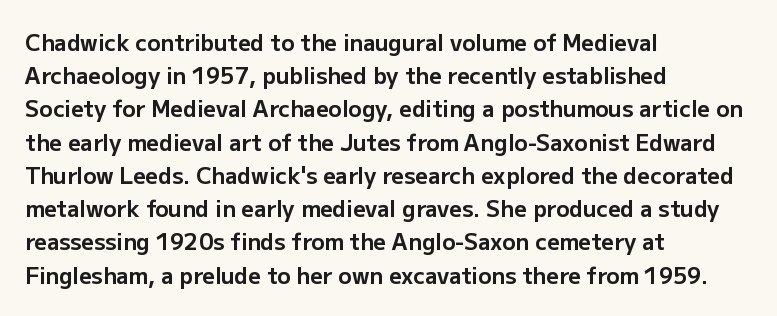
{"italic": "no", "bold": "yes", "underline": "no", "align": "left", "line_spacing": "normal", "line_spacing_ratio": 1.51, "letter_spacing": "normal", "letter_spacing_em": 0.0, "glyph_px": 22}
